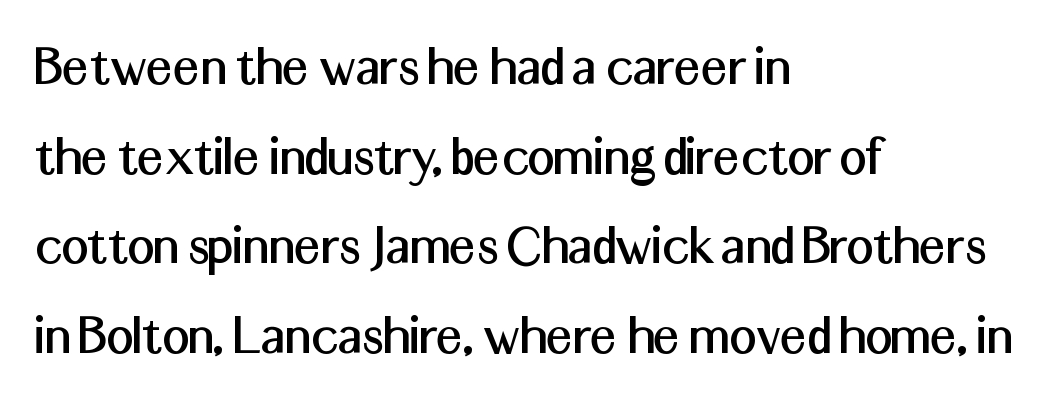
The image shows 59 px sans-serif type, upright; set left-aligned, normal line spacing (1.52x), normal letter spacing, not underlined; medium stroke contrast and a medium x-height.
